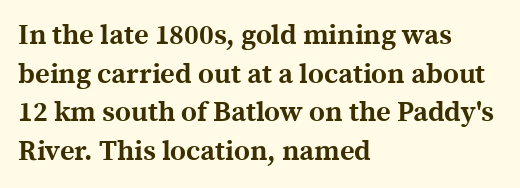
{"serif": "yes", "italic": "no", "bold": "yes", "weight": "bold", "width": "normal", "x_height": "medium", "monospaced": "no", "underline": "no", "align": "left", "line_spacing": "normal", "line_spacing_ratio": 1.38, "letter_spacing": "normal", "letter_spacing_em": 0.0, "glyph_px": 28}
